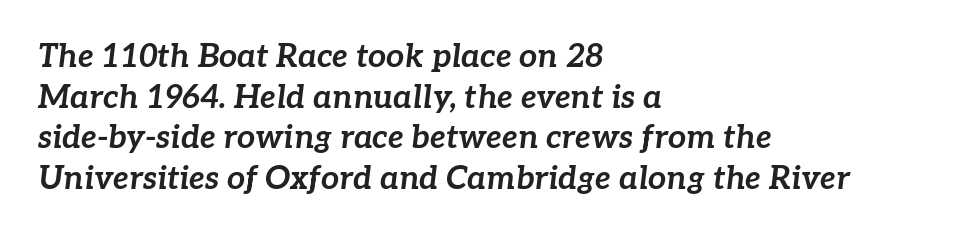
{"italic": "yes", "lean": "right", "slant_degrees": 7, "bold": "yes", "weight": "bold", "width": "normal", "stroke_contrast": "low", "x_height": "medium", "monospaced": "no", "underline": "no", "align": "left", "line_spacing": "normal", "line_spacing_ratio": 1.27, "letter_spacing": "normal", "letter_spacing_em": 0.0, "glyph_px": 32}
